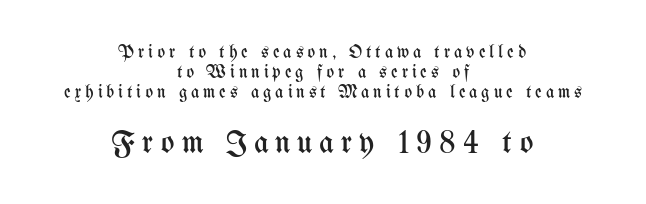
Posture: upright roman. Character widths vary here, with narrow letters taking less room than wide ones. Only glyphs here, with clear space below each row. Is the lower block the larger one? Yes — the lower block carries the bigger type. No chunkiness to these letters — they're not bold.
